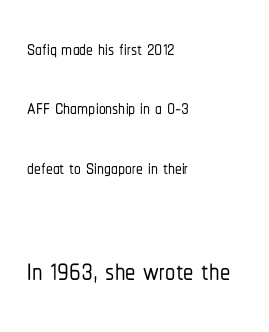
These lines are set flush left with a ragged right edge. The font's upright variant was chosen for this text. The glyphs in this specimen are sans serif. The specimen omits any rule beneath the text block's lines. Default kerning and tracking; the words read as compact shapes.
